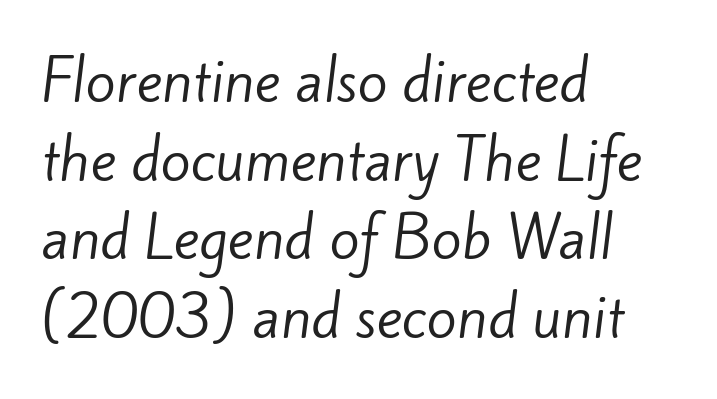
The image shows 55 px regular-weight sans-serif type; set left-aligned, normal line spacing (1.43x), normal letter spacing, not underlined; low stroke contrast and a small x-height.
